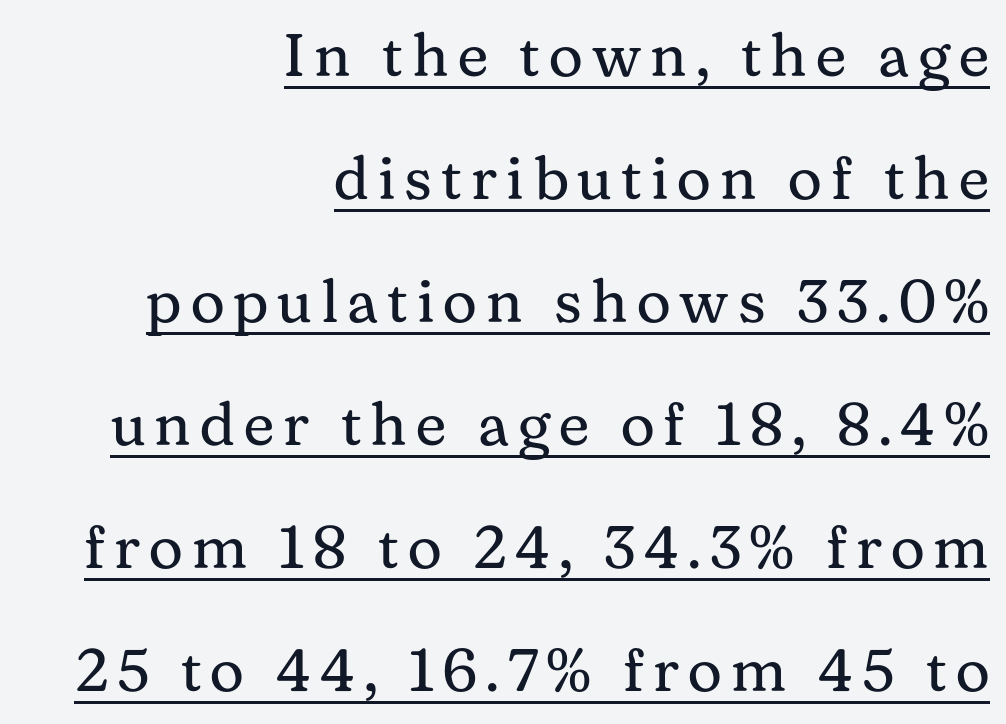
{"serif": "yes", "italic": "no", "bold": "no", "weight": "regular", "width": "normal", "stroke_contrast": "medium", "x_height": "medium", "monospaced": "no", "underline": "yes", "align": "right", "line_spacing": "loose", "line_spacing_ratio": 2.05, "glyph_px": 60}
